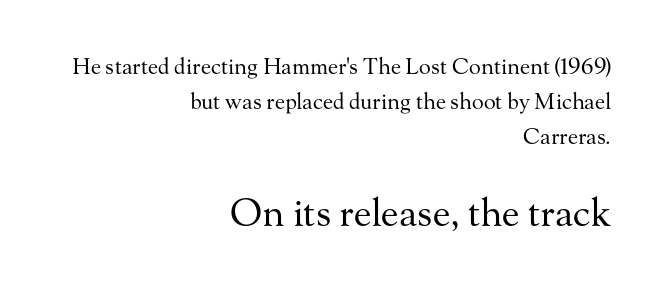
Q: Is the text bold? A: No.
Q: Is the text italic (slanted)? A: No, it is upright.
Q: Is the typeface a serif or a sans-serif typeface? A: Serif.
Q: Is the text underlined? A: No.
Q: How is the paragraph aligned? A: Right-aligned.
Q: Is the spacing between letters normal or unusually wide? A: Normal.
Q: Is the spacing between lines tight, normal or loose? A: Normal.
Q: Which block of text is set in a larger size, the first (top) or the second (bottom)? A: The second (bottom) one.
Q: Width (condensed, normal, or wide)? A: Normal.
Q: Stroke contrast? A: Medium.
Q: x-height? A: Small.
Q: Monospaced? A: No.
